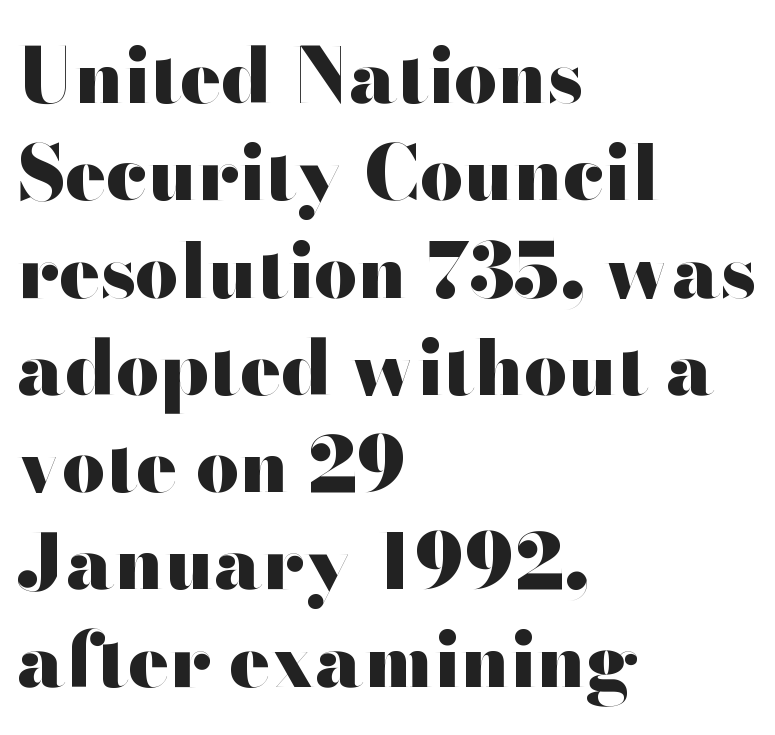
{"serif": "no", "italic": "no", "bold": "yes", "weight": "heavy", "width": "wide", "stroke_contrast": "high", "x_height": "small", "monospaced": "no", "underline": "no", "align": "left", "line_spacing": "normal", "line_spacing_ratio": 1.28, "letter_spacing": "normal", "letter_spacing_em": 0.0, "glyph_px": 76}
